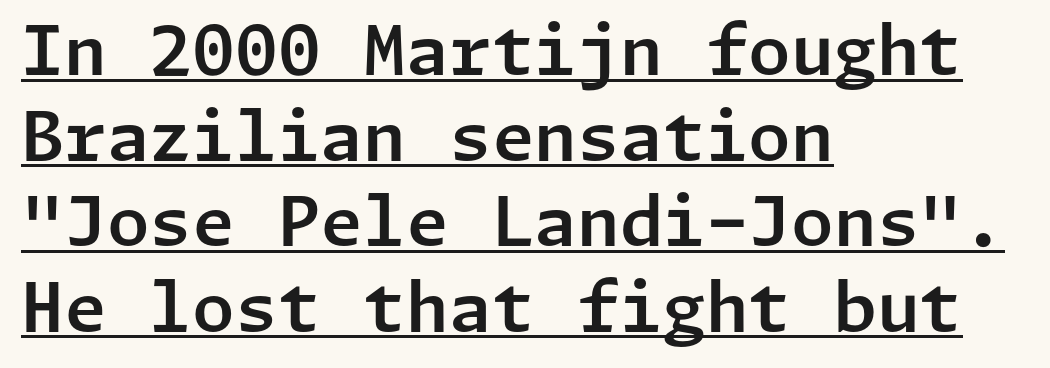
Q: Is the text italic (slanted)? A: No, it is upright.
Q: Is the typeface a serif or a sans-serif typeface? A: Sans-serif.
Q: Is the text underlined? A: Yes.
Q: How is the paragraph aligned? A: Left-aligned.
Q: Is the spacing between letters normal or unusually wide? A: Normal.
Q: Width (condensed, normal, or wide)? A: Normal.
Q: Stroke contrast? A: Low.
Q: x-height? A: Medium.
